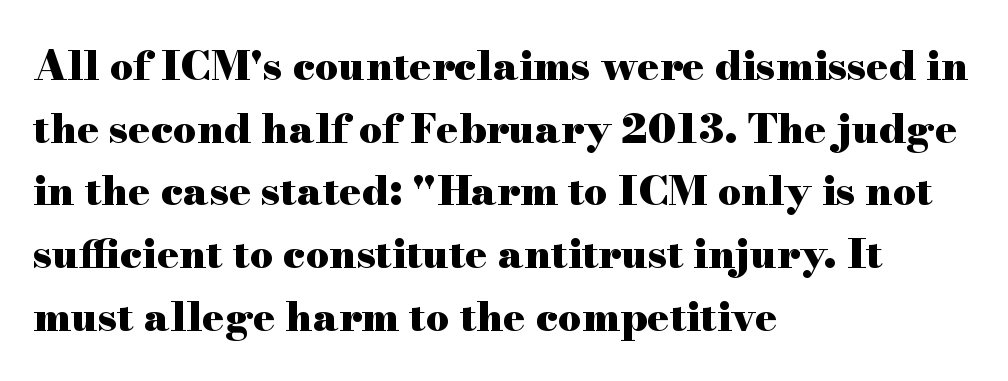
The image shows 41 px heavy, wide serif type, upright; set left-aligned, normal line spacing (1.53x), normal letter spacing, not underlined; high stroke contrast and a small x-height.
